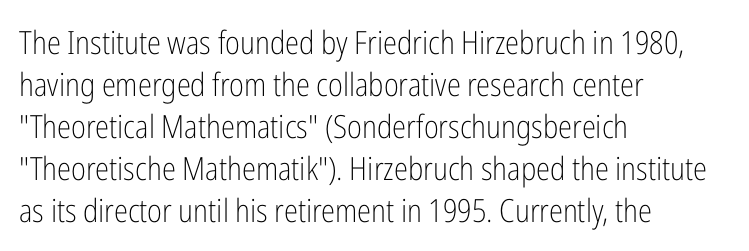
{"serif": "no", "italic": "no", "bold": "no", "weight": "light", "width": "condensed", "stroke_contrast": "low", "x_height": "medium", "monospaced": "no", "underline": "no", "align": "left", "line_spacing": "normal", "line_spacing_ratio": 1.31, "letter_spacing": "normal", "letter_spacing_em": 0.0, "glyph_px": 32}
